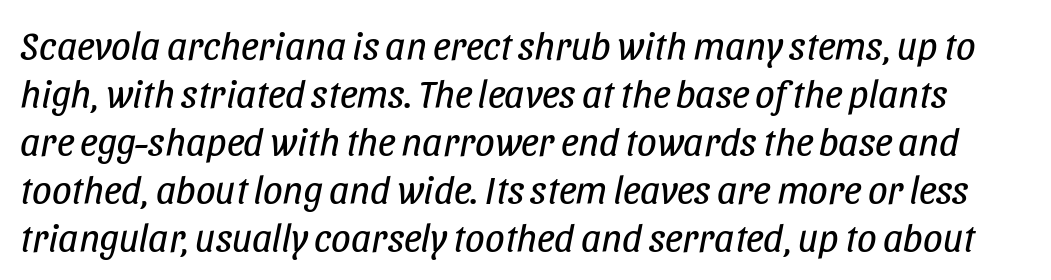
The image shows 39 px regular-weight, condensed type, italic (leaning right); set line spacing 1.23x, normal letter spacing, not underlined; low stroke contrast and a large x-height.
